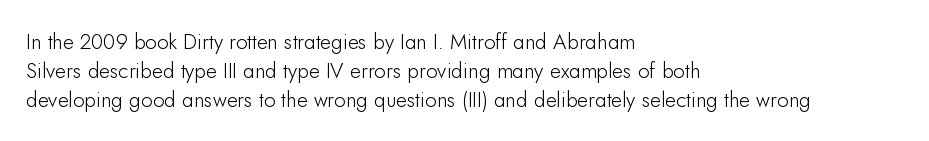
{"italic": "no", "underline": "no", "align": "left", "line_spacing": "normal", "line_spacing_ratio": 1.37, "letter_spacing": "normal", "letter_spacing_em": 0.0, "glyph_px": 21}
